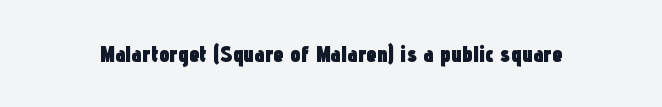
{"italic": "no", "bold": "yes", "underline": "no", "letter_spacing": "normal", "letter_spacing_em": 0.0, "glyph_px": 23}
